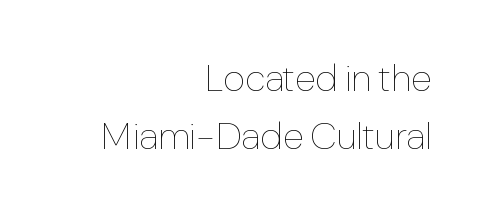
The image shows 38 px thin type, upright; set right-aligned, normal line spacing (1.52x), normal letter spacing, not underlined; low stroke contrast and a medium x-height.
